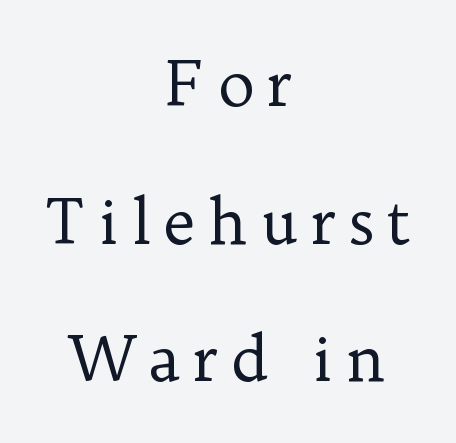
Q: Is the text bold? A: No.
Q: Is the text italic (slanted)? A: No, it is upright.
Q: Is the typeface a serif or a sans-serif typeface? A: Serif.
Q: Is the text underlined? A: No.
Q: How is the paragraph aligned? A: Centered.
Q: Is the spacing between letters normal or unusually wide? A: Unusually wide.
Q: Is the spacing between lines tight, normal or loose? A: Loose.
Q: Width (condensed, normal, or wide)? A: Normal.
Q: Stroke contrast? A: Low.
Q: x-height? A: Medium.
Q: Monospaced? A: No.
